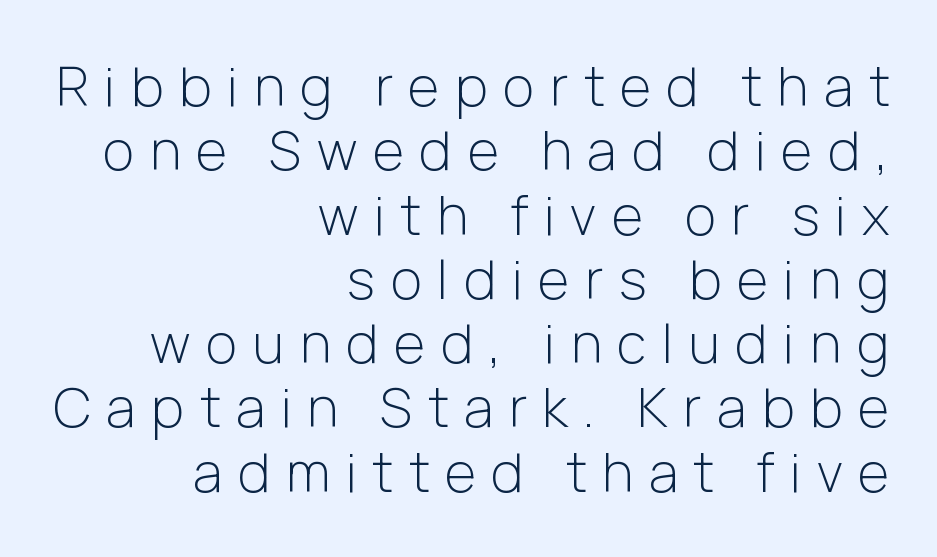
{"serif": "no", "italic": "no", "bold": "no", "weight": "light", "width": "normal", "stroke_contrast": "low", "x_height": "medium", "monospaced": "no", "underline": "no", "align": "right", "line_spacing_ratio": 1.19, "letter_spacing": "wide", "letter_spacing_em": 0.29, "glyph_px": 54}
